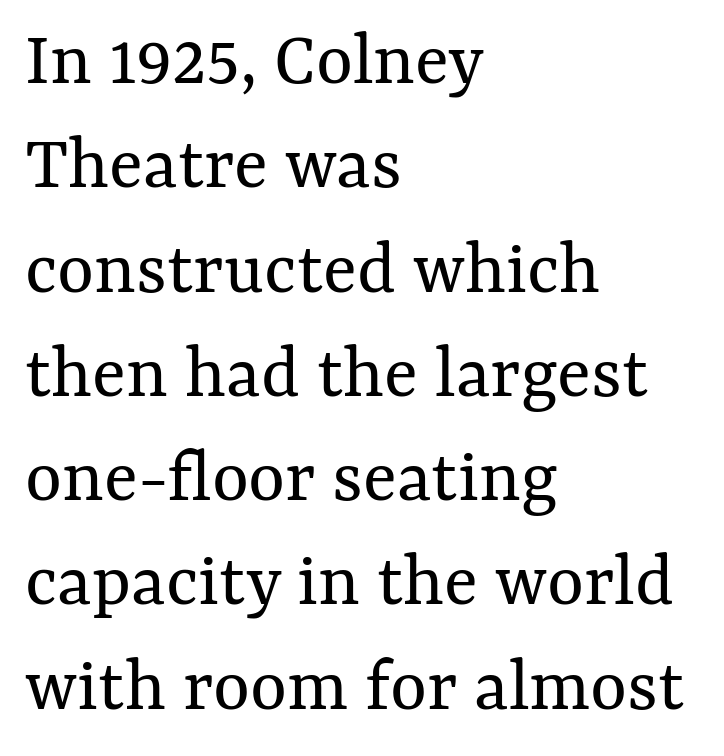
{"italic": "no", "bold": "no", "weight": "regular", "width": "normal", "stroke_contrast": "medium", "x_height": "medium", "monospaced": "no", "underline": "no", "align": "left", "line_spacing": "normal", "line_spacing_ratio": 1.32, "letter_spacing": "normal", "letter_spacing_em": 0.0, "glyph_px": 79}
